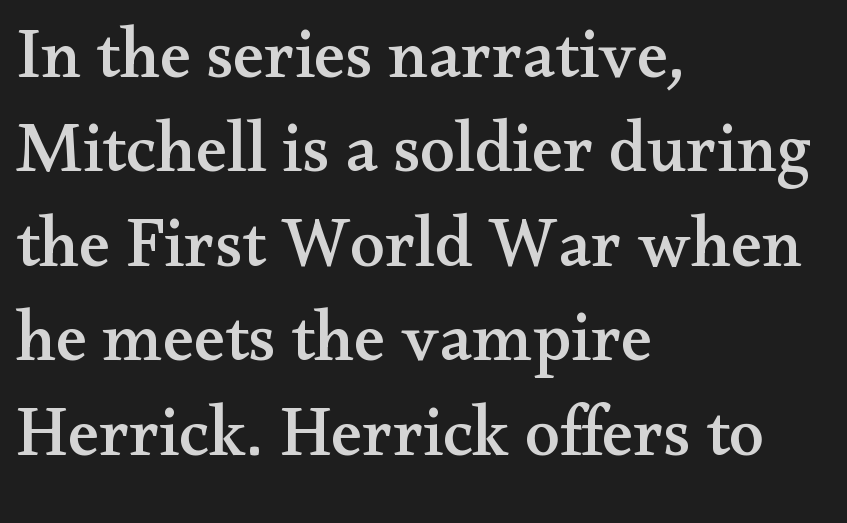
The image shows 70 px wide serif type, upright; set left-aligned, normal line spacing (1.35x), normal letter spacing, not underlined; medium stroke contrast and a small x-height.
